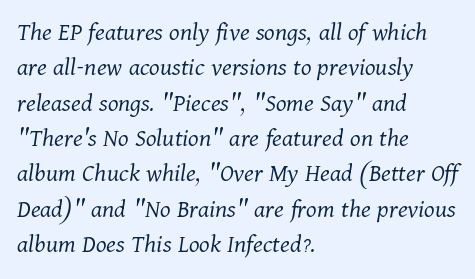
Q: Is the text bold? A: No.
Q: Is the text italic (slanted)? A: Yes, it leans right by about 11 degrees.
Q: Is the text underlined? A: No.
Q: How is the paragraph aligned? A: Left-aligned.
Q: Is the spacing between letters normal or unusually wide? A: Normal.
Q: Is the spacing between lines tight, normal or loose? A: Normal.
